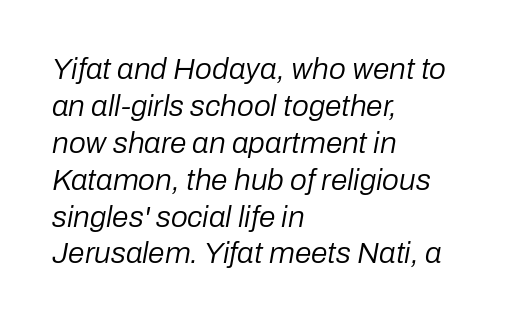
The image shows 30 px regular-weight type, italic (leaning right); set left-aligned, line spacing 1.23x, normal letter spacing, not underlined; low stroke contrast and a medium x-height.
